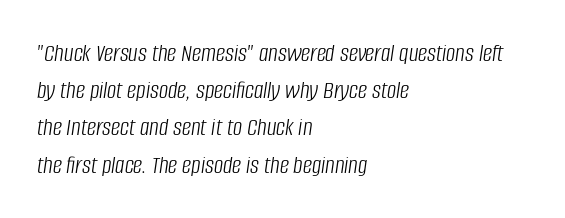
The image shows 26 px text type, italic (leaning right); set left-aligned, normal line spacing (1.43x), normal letter spacing, not underlined.
